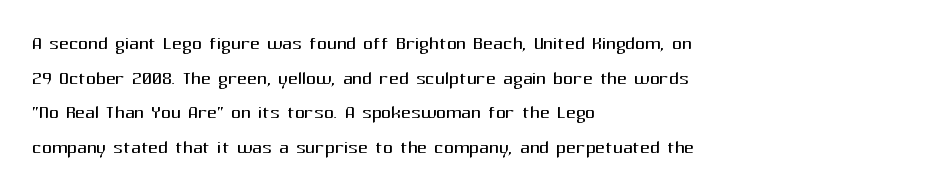
Regarding leading, the lines here are spaced in the standard way. The letters look calm and open, with moderate or lighter stems. Layout note: lines flush left. The rendering keeps characters at their native spacing. The lettering stays uniformly vertical, giving the passage a roman look. Underline: absent.
